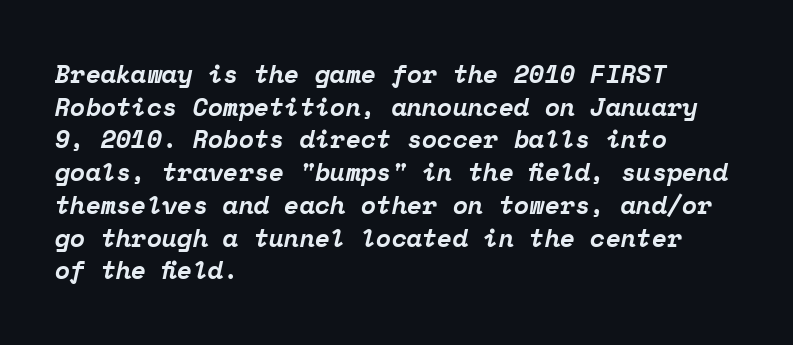
The font's italic variant was chosen for this text. Caption: multi-line text, flush left, ragged right. Words appear dense and cohesive because spacing is normal. Only glyphs here, with clear space below each row.
